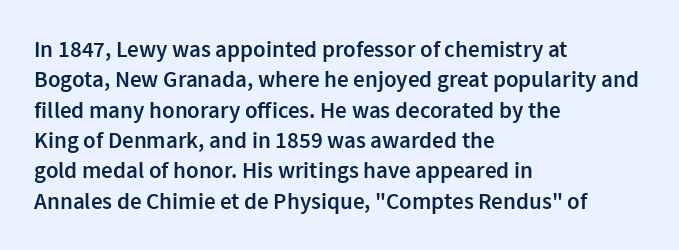
The image shows 23 px text type, upright; set left-aligned, normal line spacing (1.32x), normal letter spacing, not underlined.
